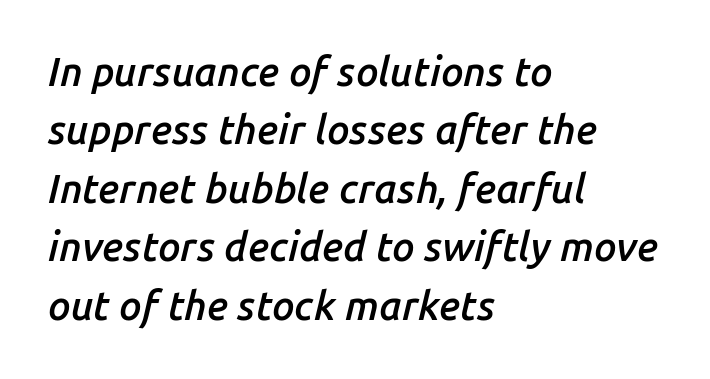
{"italic": "yes", "lean": "right", "slant_degrees": 14, "bold": "semi", "weight": "semibold", "width": "normal", "stroke_contrast": "low", "x_height": "medium", "monospaced": "no", "underline": "no", "align": "left", "line_spacing": "normal", "line_spacing_ratio": 1.46, "letter_spacing": "normal", "letter_spacing_em": 0.0, "glyph_px": 40}
